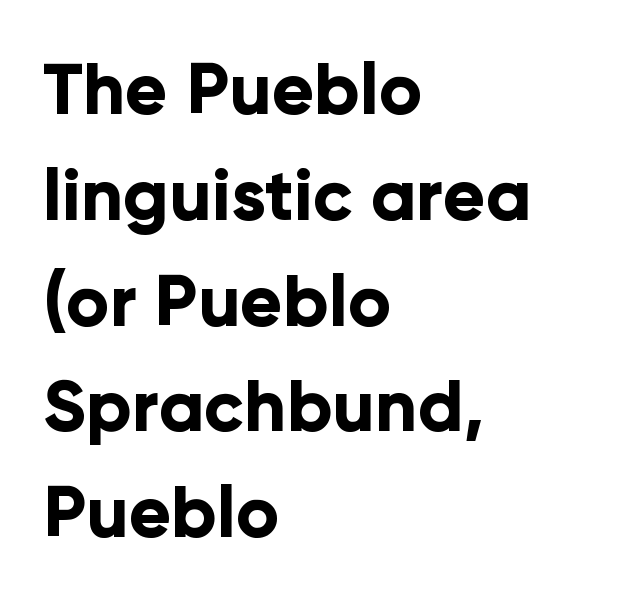
The passage shown is not underscored anywhere. The letters advance in unequal steps, a hallmark of proportional type. Does the leading feel generous? No, just average. Bold? Absolutely — the strokes are thick and heavy.
